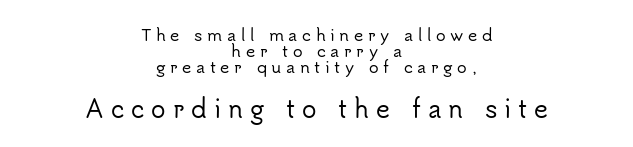
You could barely slide anything between these rows. Short note: letters widely spaced. Of the two passages, the one underneath uses the larger point size. Decoration check: the copy has no underline. Teacher's note: observe the equal gaps on both sides — that is centered alignment.
